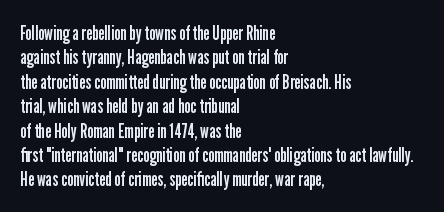
These lines keep a tight, regular rhythm from letter to letter. In CSS terms this would be text-align: left. Weight: in the light-to-regular range. This is roman type, the default non-slanted kind. Decoration check: the copy has no underline.
